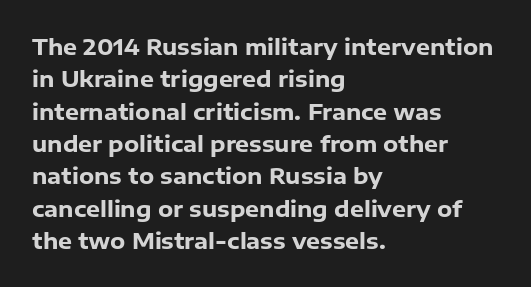
Q: Is the text bold? A: Yes.
Q: Is the text italic (slanted)? A: No, it is upright.
Q: Is the text underlined? A: No.
Q: How is the paragraph aligned? A: Left-aligned.
Q: Is the spacing between letters normal or unusually wide? A: Normal.
Q: Is the spacing between lines tight, normal or loose? A: Normal.
